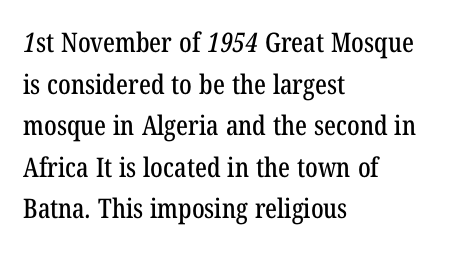
The image shows 27 px text type; set left-aligned, normal line spacing (1.54x), normal letter spacing, not underlined.
